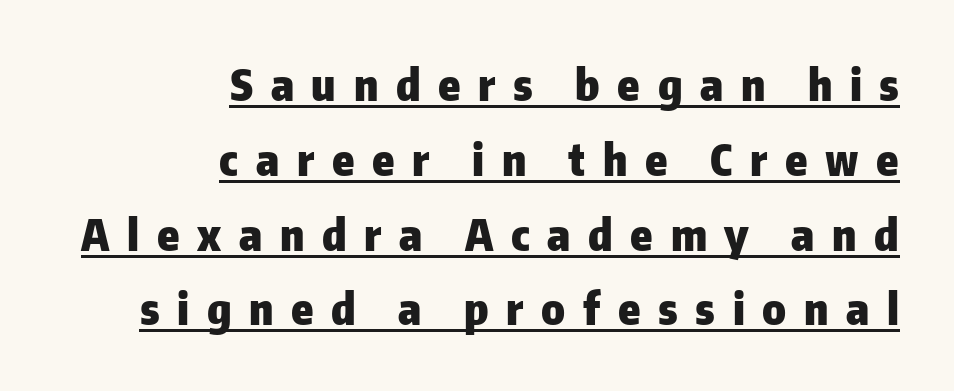
Q: Is the text bold? A: Yes.
Q: Is the text italic (slanted)? A: No, it is upright.
Q: Is the typeface a serif or a sans-serif typeface? A: Sans-serif.
Q: Is the text underlined? A: Yes.
Q: How is the paragraph aligned? A: Right-aligned.
Q: Is the spacing between letters normal or unusually wide? A: Unusually wide.
Q: Is the spacing between lines tight, normal or loose? A: Normal.
Q: Width (condensed, normal, or wide)? A: Normal.
Q: Stroke contrast? A: Low.
Q: x-height? A: Medium.
Q: Monospaced? A: No.
